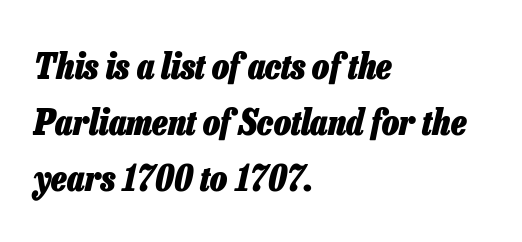
Q: Is the text bold? A: Yes.
Q: Is the text italic (slanted)? A: Yes, it leans right by about 13 degrees.
Q: Is the text underlined? A: No.
Q: How is the paragraph aligned? A: Left-aligned.
Q: Is the spacing between letters normal or unusually wide? A: Normal.
Q: Is the spacing between lines tight, normal or loose? A: Normal.
Q: Width (condensed, normal, or wide)? A: Condensed.
Q: Stroke contrast? A: Low.
Q: x-height? A: Medium.
Q: Monospaced? A: No.
